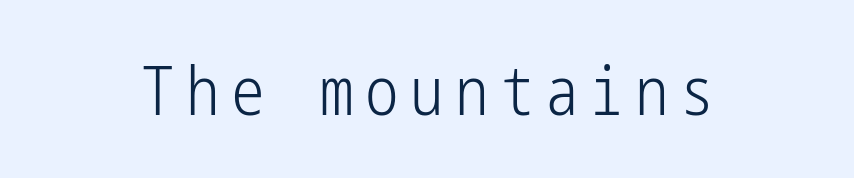
The paragraph shown floats in the horizontal middle. In terms of letterform style, serifs are entirely absent. Glance below the letters and you will spot only blank space. A roman cut, with each character standing at attention.
